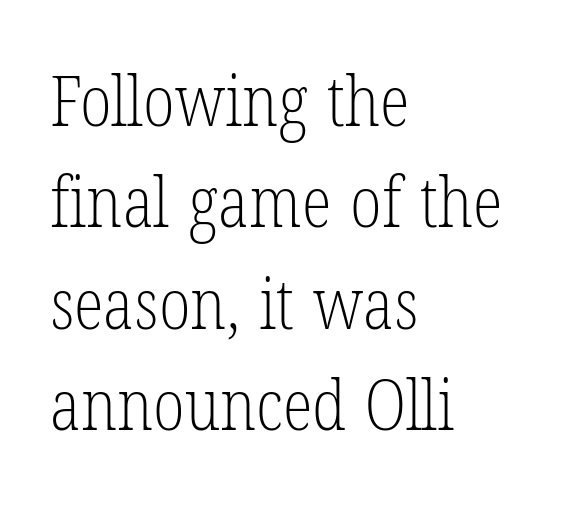
{"serif": "yes", "italic": "no", "bold": "no", "weight": "light", "width": "condensed", "stroke_contrast": "low", "x_height": "medium", "monospaced": "no", "underline": "no", "align": "left", "line_spacing": "normal", "line_spacing_ratio": 1.47, "letter_spacing": "normal", "letter_spacing_em": 0.0, "glyph_px": 69}
